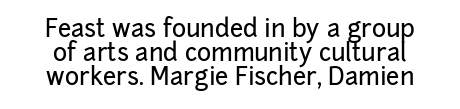
{"italic": "no", "underline": "no", "line_spacing": "tight", "line_spacing_ratio": 0.99, "letter_spacing": "normal", "letter_spacing_em": 0.0, "glyph_px": 24}
